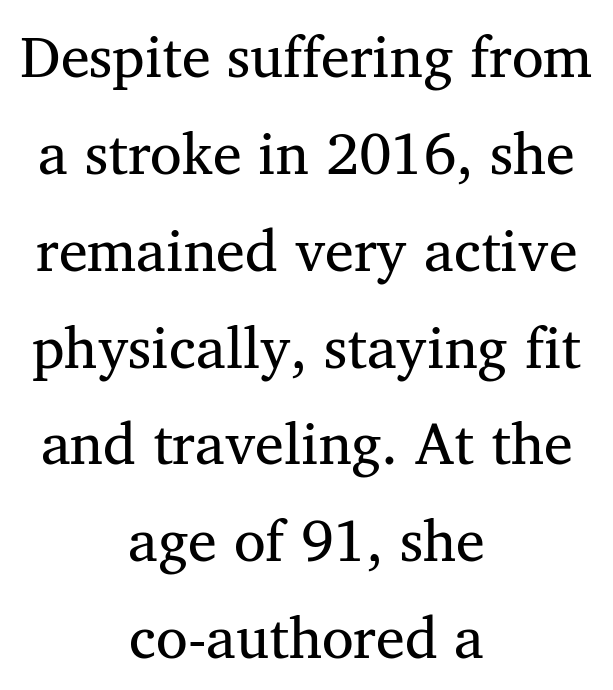
{"serif": "yes", "bold": "no", "weight": "regular", "width": "normal", "stroke_contrast": "medium", "x_height": "medium", "monospaced": "no", "underline": "no", "align": "center", "line_spacing": "normal", "line_spacing_ratio": 1.67, "letter_spacing": "normal", "letter_spacing_em": 0.0, "glyph_px": 58}
